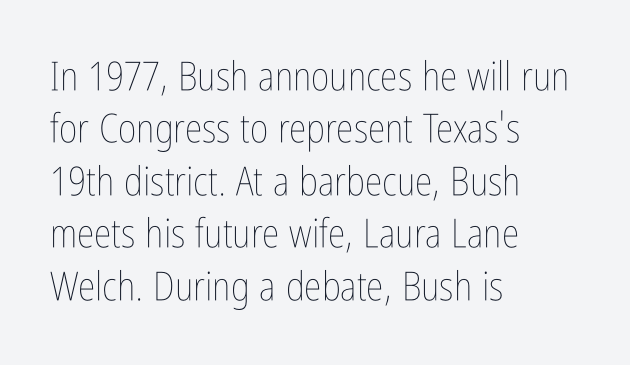
Vertical spacing — default. How are the letters spaced? Ordinarily, with no added tracking. Do the characters align in a grid? No, the font is proportional. In CSS terms this would be text-align: left.
